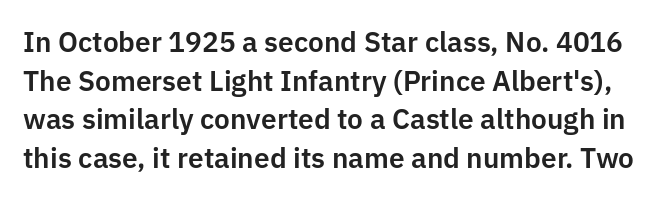
{"serif": "no", "italic": "no", "width": "normal", "stroke_contrast": "low", "x_height": "medium", "monospaced": "no", "underline": "no", "line_spacing": "normal", "line_spacing_ratio": 1.38, "letter_spacing": "normal", "letter_spacing_em": 0.0, "glyph_px": 28}
